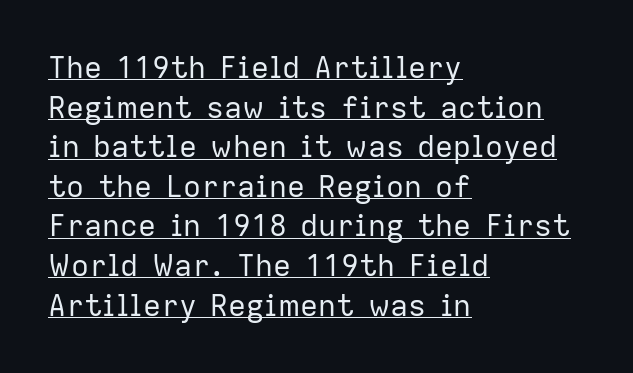
{"serif": "no", "italic": "no", "bold": "no", "weight": "regular", "width": "normal", "stroke_contrast": "low", "x_height": "medium", "monospaced": "no", "underline": "yes", "align": "left", "line_spacing": "normal", "line_spacing_ratio": 1.32, "letter_spacing": "normal", "letter_spacing_em": 0.0, "glyph_px": 30}
